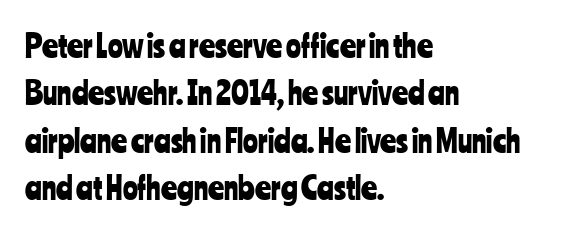
Q: Is the text italic (slanted)? A: No, it is upright.
Q: Is the typeface a serif or a sans-serif typeface? A: Sans-serif.
Q: Is the text underlined? A: No.
Q: How is the paragraph aligned? A: Left-aligned.
Q: Is the spacing between letters normal or unusually wide? A: Normal.
Q: Is the spacing between lines tight, normal or loose? A: Normal.
Q: Width (condensed, normal, or wide)? A: Condensed.
Q: Stroke contrast? A: Low.
Q: x-height? A: Medium.
Q: Monospaced? A: No.
